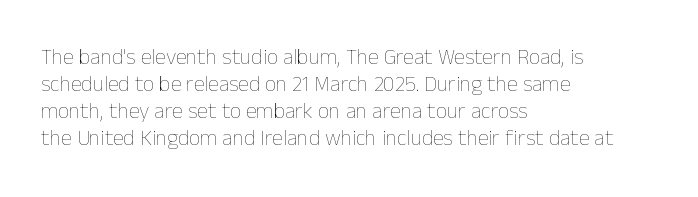
Q: Is the text bold? A: No.
Q: Is the text italic (slanted)? A: No, it is upright.
Q: Is the text underlined? A: No.
Q: How is the paragraph aligned? A: Left-aligned.
Q: Is the spacing between letters normal or unusually wide? A: Normal.
